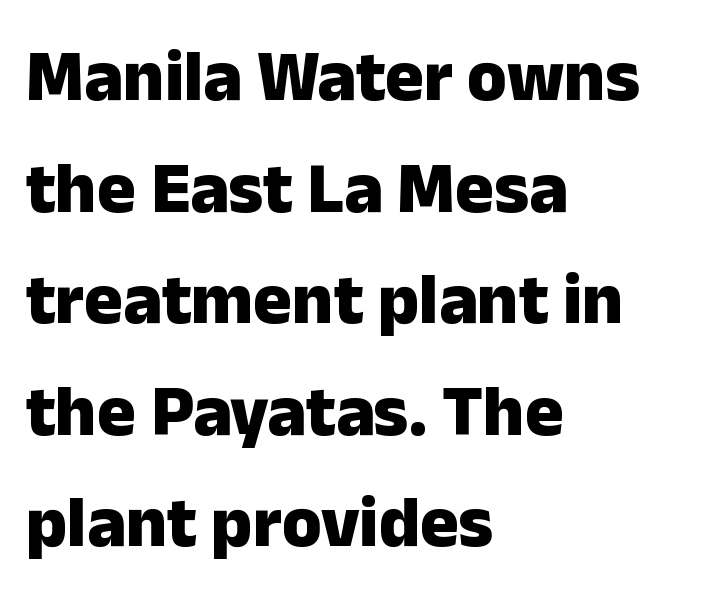
The zone under the glyphs is completely vacant. What kind of face is this? One without serifs — a sans. Typeset ragged right — the left edge is the straight one. No italicization has been applied; the sample stays upright. The characters look thick and weighty, a clear bold.
